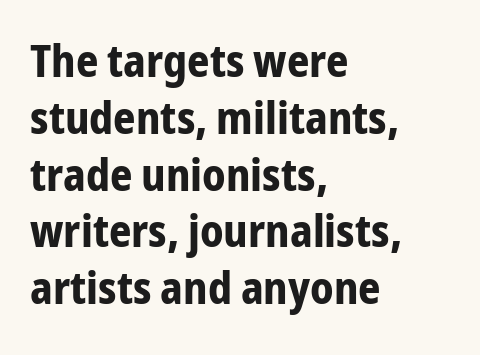
The image shows 44 px bold, condensed sans-serif type, upright; set left-aligned, normal line spacing (1.29x), normal letter spacing, not underlined; low stroke contrast and a medium x-height.
